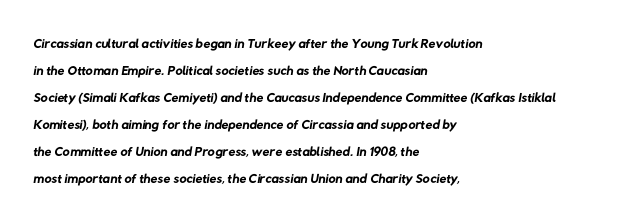
{"bold": "no", "underline": "no", "align": "left", "line_spacing": "normal", "line_spacing_ratio": 1.35, "letter_spacing": "normal", "letter_spacing_em": 0.0, "glyph_px": 20}
